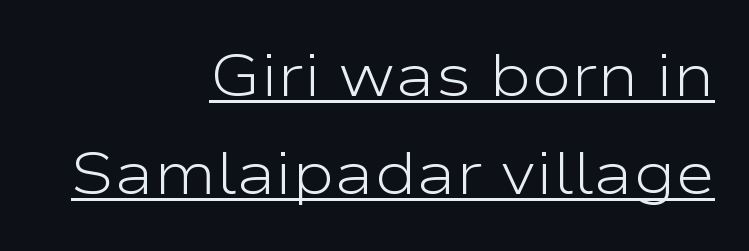
The image shows 60 px light, wide sans-serif type, upright; set right-aligned, normal line spacing (1.63x), normal letter spacing, underlined; low stroke contrast and a medium x-height.
